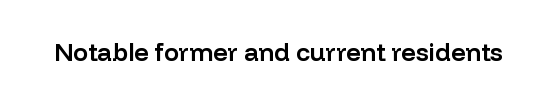
Q: Is the text bold? A: Semi-bold.
Q: Is the text italic (slanted)? A: No, it is upright.
Q: Is the text underlined? A: No.
Q: Is the spacing between letters normal or unusually wide? A: Normal.
